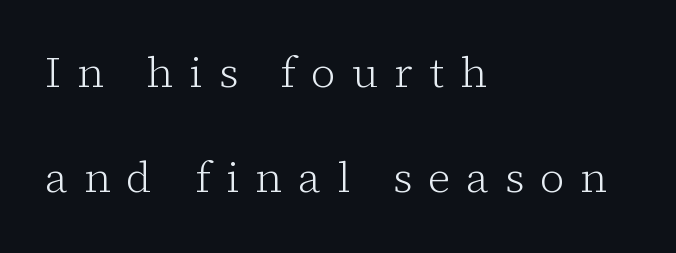
The image shows 43 px light serif type, upright; set left-aligned, loose line spacing (2.45x), unusually wide letter spacing (+0.37 em), not underlined; low stroke contrast and a medium x-height.
